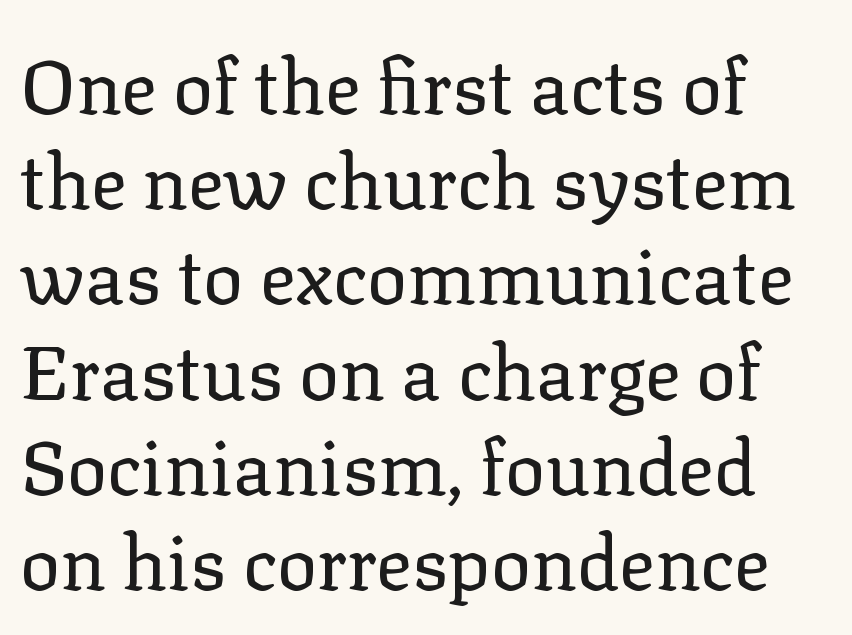
{"serif": "yes", "italic": "no", "bold": "no", "weight": "regular", "width": "normal", "stroke_contrast": "low", "x_height": "medium", "monospaced": "no", "underline": "no", "align": "left", "line_spacing": "normal", "line_spacing_ratio": 1.27, "letter_spacing": "normal", "letter_spacing_em": 0.0, "glyph_px": 75}
